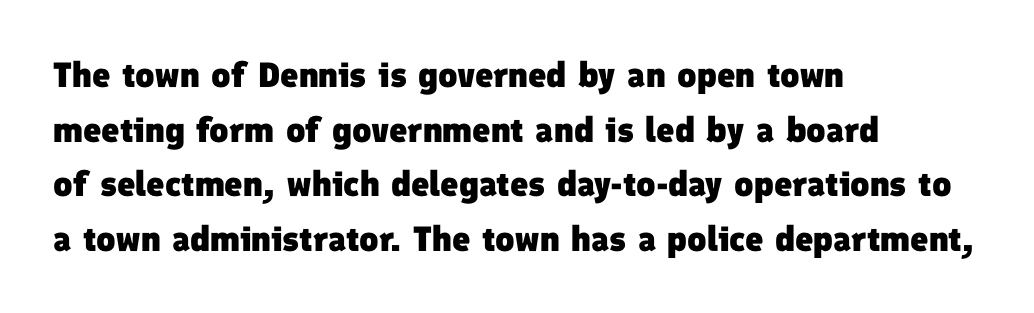
Students, note that the glyphs here touch the page at normal intervals. Each line starts at the same left margin while the right side varies. I'd call this a sans setting — the letters go barefoot. A dark, heavy texture on the line: the type is bold. Successive baselines arrive at the customary interval.
